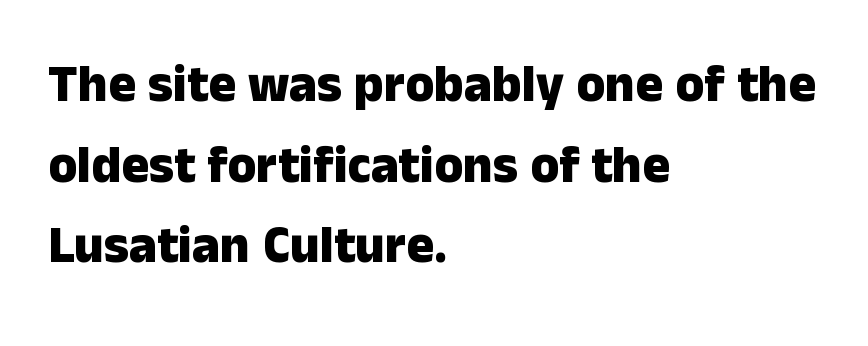
{"serif": "no", "italic": "no", "bold": "yes", "weight": "heavy", "width": "normal", "stroke_contrast": "low", "x_height": "medium", "monospaced": "no", "underline": "no", "align": "left", "line_spacing": "normal", "line_spacing_ratio": 1.55, "letter_spacing": "normal", "letter_spacing_em": 0.0, "glyph_px": 52}
